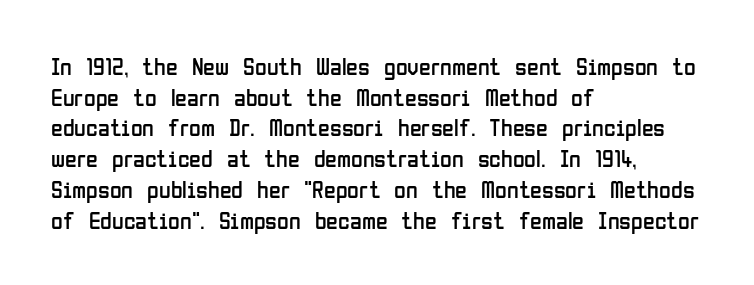
{"italic": "no", "bold": "no", "underline": "no", "align": "left", "line_spacing": "normal", "line_spacing_ratio": 1.28, "letter_spacing": "normal", "letter_spacing_em": 0.0, "glyph_px": 24}
